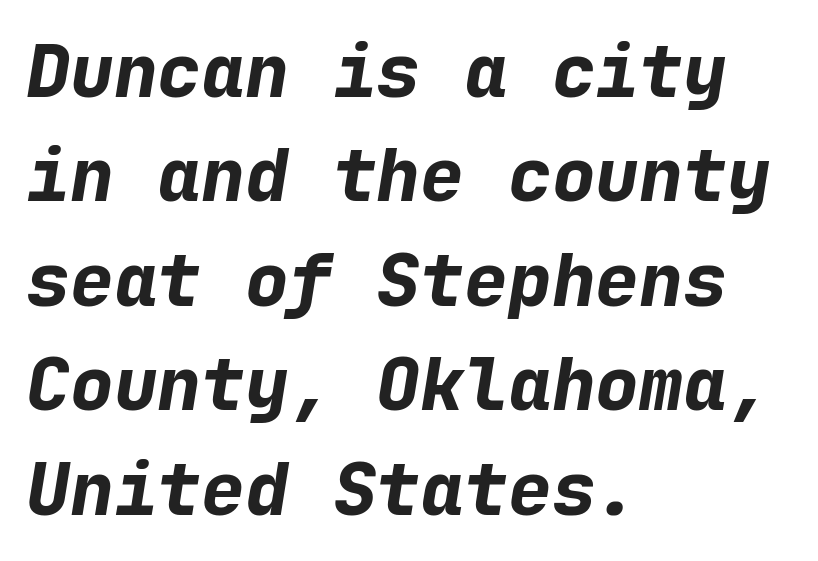
The rendering uses a moderate line-height, typical for paragraphs. The typesetter chose a ragged-right arrangement here. You could count columns in this text — the font is strictly monospaced. Slant detected: the letters are inclined.
